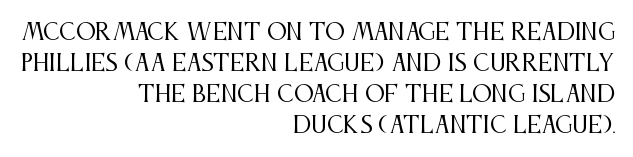
The block of text has a typical density, with ordinary space between rows. The typesetting does not lean heavy: it is not bold. Honestly, there is no underline to notice here at all. Here the glyphs are tracked normally, forming tight word shapes. This is the regular roman posture of the typeface. The paragraph has a hard right edge and a soft left edge.
